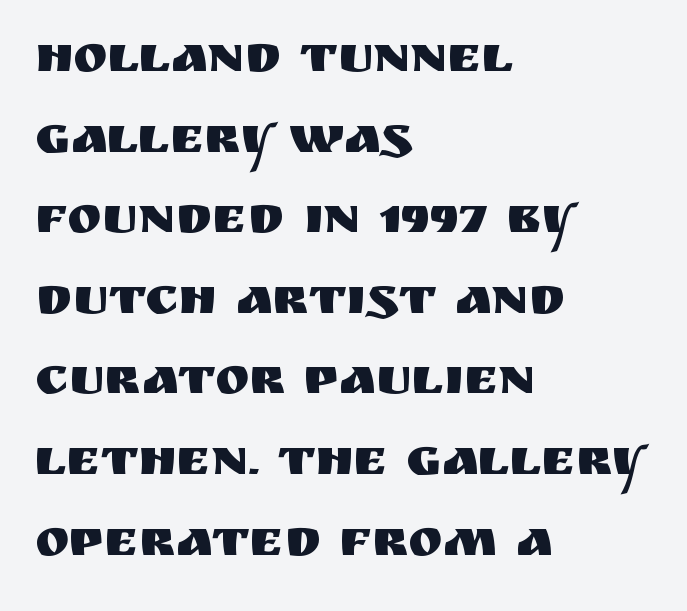
The image shows 52 px sans-serif type, upright; set left-aligned, normal line spacing (1.55x), normal letter spacing, not underlined; medium stroke contrast and a large x-height.
